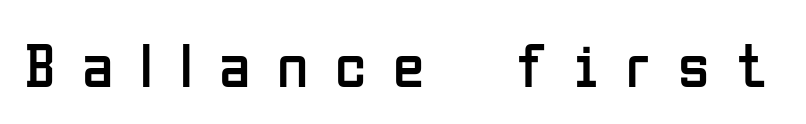
The typeface chosen for these lines omits serifs. Is this a heavy cut? Hardly; it is regular or lighter. Is this a fixed-width face? No — the glyphs have proportional, varying widths. Loose tracking; the words dissolve into strings of separated letters. This is roman type, the default non-slanted kind.
